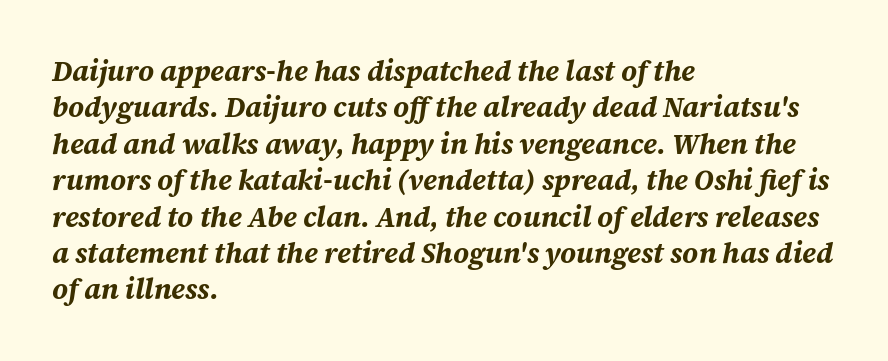
Q: Is the text bold? A: Yes.
Q: Is the text italic (slanted)? A: Yes, it leans right by about 12 degrees.
Q: Is the text underlined? A: No.
Q: How is the paragraph aligned? A: Left-aligned.
Q: Is the spacing between letters normal or unusually wide? A: Normal.
Q: Is the spacing between lines tight, normal or loose? A: Normal.
Q: Width (condensed, normal, or wide)? A: Normal.
Q: Stroke contrast? A: Medium.
Q: x-height? A: Large.
Q: Monospaced? A: No.
